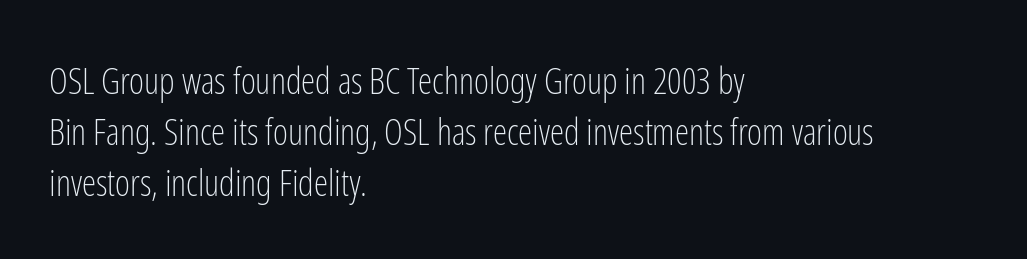
{"serif": "no", "italic": "no", "bold": "no", "weight": "light", "width": "condensed", "stroke_contrast": "low", "x_height": "medium", "monospaced": "no", "underline": "no", "align": "left", "line_spacing": "normal", "line_spacing_ratio": 1.42, "letter_spacing": "normal", "letter_spacing_em": 0.0, "glyph_px": 36}
